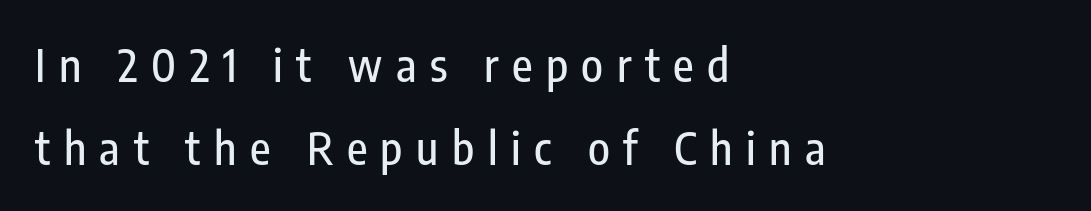
{"serif": "no", "italic": "no", "width": "condensed", "stroke_contrast": "low", "x_height": "medium", "monospaced": "no", "underline": "no", "align": "left", "line_spacing_ratio": 1.85, "letter_spacing": "wide", "letter_spacing_em": 0.3, "glyph_px": 45}
